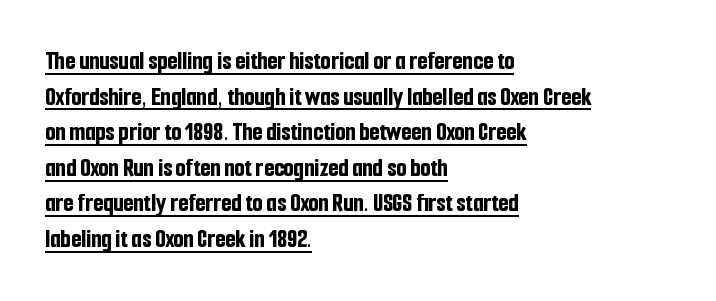
The image shows 26 px bold type, upright; set left-aligned, normal line spacing (1.37x), normal letter spacing, underlined.
